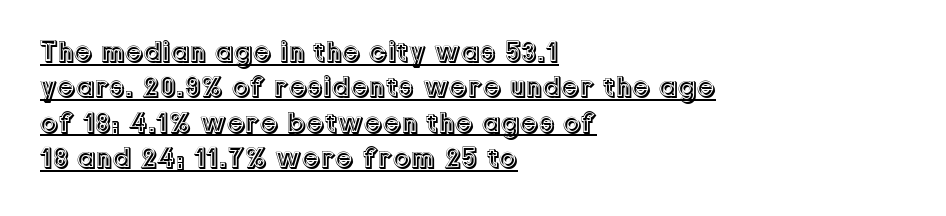
Looks like someone drew a line under every word here. The rag falls on the right side of this text block. You could not count columns in this text — the font is proportionally spaced. Default kerning and tracking; the words read as compact shapes. Vertical strokes here are truly vertical.
